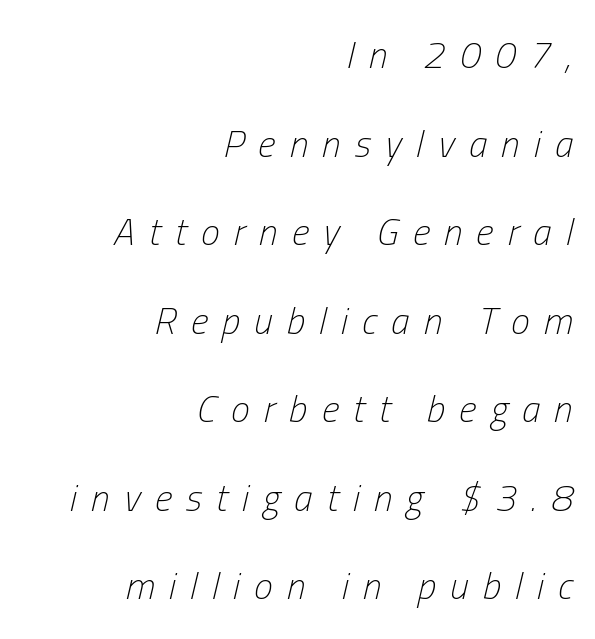
{"italic": "yes", "lean": "right", "slant_degrees": 13, "bold": "no", "weight": "light", "width": "condensed", "stroke_contrast": "low", "x_height": "medium", "monospaced": "no", "underline": "no", "align": "right", "line_spacing": "loose", "line_spacing_ratio": 2.33, "letter_spacing": "wide", "letter_spacing_em": 0.37, "glyph_px": 38}
